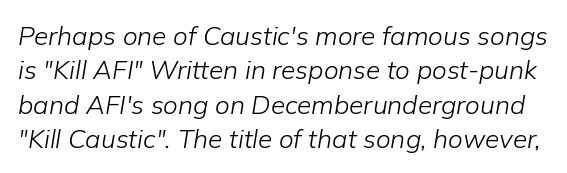
{"italic": "yes", "lean": "right", "slant_degrees": 9, "bold": "no", "underline": "no", "line_spacing": "normal", "line_spacing_ratio": 1.32, "letter_spacing": "normal", "letter_spacing_em": 0.0, "glyph_px": 26}
